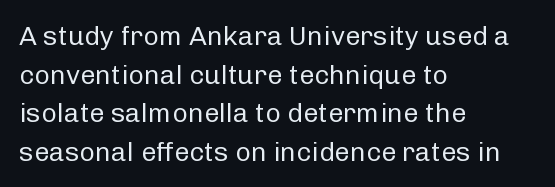
{"italic": "no", "bold": "no", "underline": "no", "align": "left", "line_spacing": "normal", "line_spacing_ratio": 1.43, "letter_spacing": "normal", "letter_spacing_em": 0.0, "glyph_px": 27}
